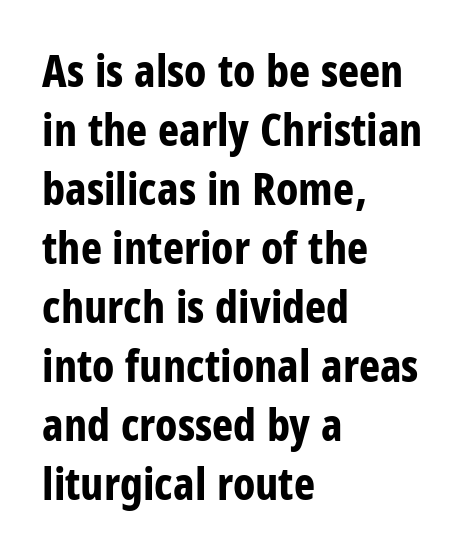
{"serif": "no", "italic": "no", "bold": "yes", "weight": "bold", "width": "condensed", "stroke_contrast": "low", "x_height": "large", "monospaced": "no", "underline": "no", "align": "left", "line_spacing": "normal", "line_spacing_ratio": 1.31, "letter_spacing": "normal", "letter_spacing_em": 0.0, "glyph_px": 45}
